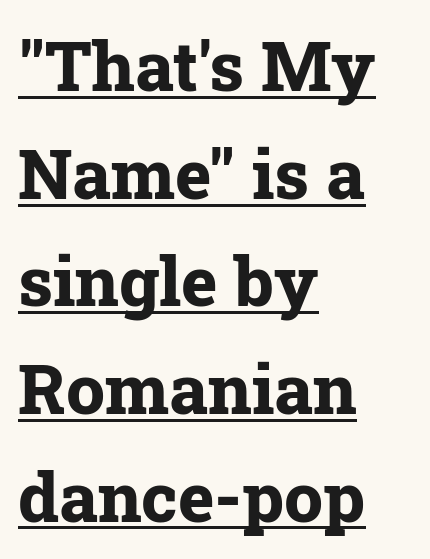
The rag falls on the right side of this text block. Serifs: yes, visible at the terminals of the letterforms. The rows are spaced the way most documents space them. Emphasis is given by a line drawn under the lettering. Characters follow at the spacing the type designer built in.
